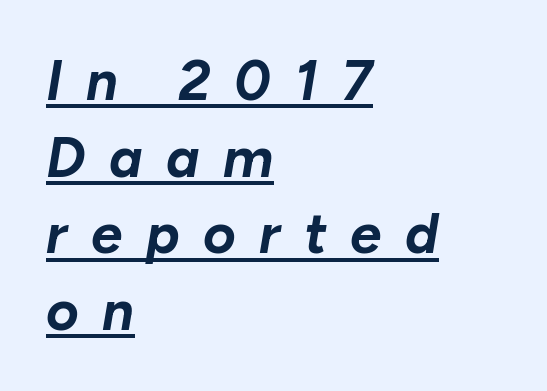
{"italic": "yes", "lean": "right", "slant_degrees": 10, "bold": "yes", "weight": "bold", "width": "normal", "stroke_contrast": "low", "x_height": "medium", "monospaced": "no", "underline": "yes", "align": "left", "line_spacing": "normal", "line_spacing_ratio": 1.37, "letter_spacing": "wide", "letter_spacing_em": 0.42, "glyph_px": 56}
